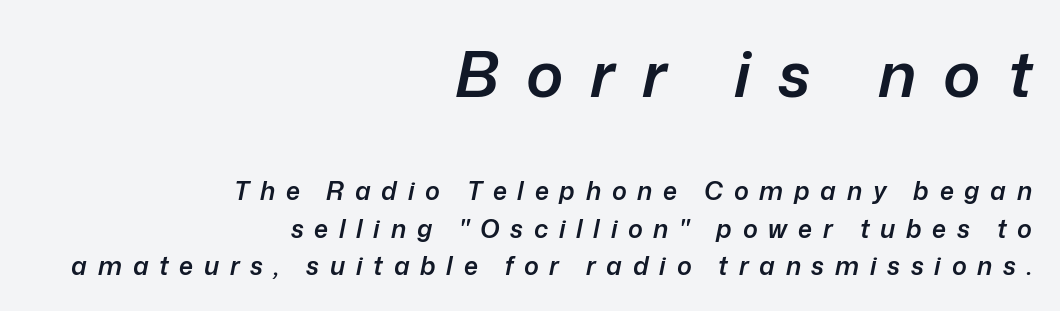
Beneath every word, the page is bare. An italicized treatment has been applied to the whole sample. Strokes here are thickened, but only to semibold level. The block of text has a typical density, with ordinary space between rows. This sample has the flowing, uneven cadence of proportional lettering. The lines in this sample share a right terminus and differ only in where they begin.
